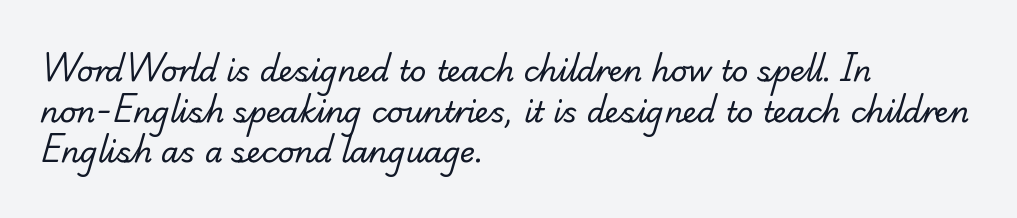
To sum up the face: it has serifs. The line-height multiplier appears to be the usual default. The letters sit at their default tracking, neither squeezed nor spread. Letters rest on an invisible, unmarked baseline. Note the varied advance widths — an 'i' is clearly narrower than an 'm'.
